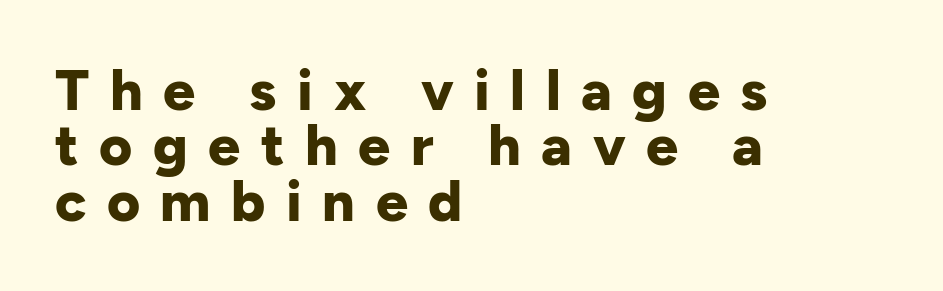
{"serif": "no", "italic": "no", "bold": "yes", "weight": "bold", "width": "normal", "stroke_contrast": "low", "x_height": "medium", "monospaced": "no", "underline": "no", "align": "left", "line_spacing": "tight", "line_spacing_ratio": 0.97, "letter_spacing": "wide", "letter_spacing_em": 0.36, "glyph_px": 57}
